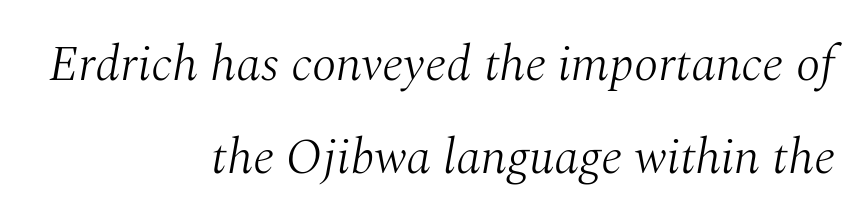
Examine the stroke ends and you'll spot serifs. Here the designer chose a conventional face with non-uniform glyph widths. Is this a heavy cut? Hardly; it is regular or lighter. Would a proofreader flag this as italicized? Yes. The text block is weighted toward the right margin, trailing off unevenly leftward.
